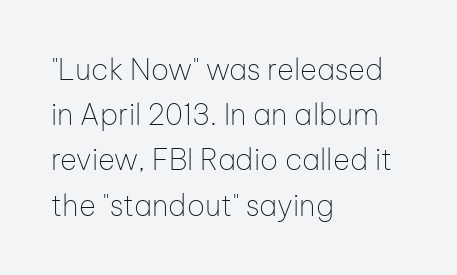
The image shows 29 px thin sans-serif type, upright; set left-aligned, normal line spacing (1.56x), normal letter spacing, not underlined; low stroke contrast and a medium x-height.
